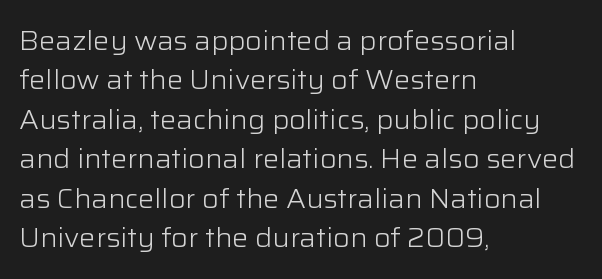
The image shows 27 px text type, upright; set left-aligned, normal line spacing (1.46x), normal letter spacing, not underlined.
